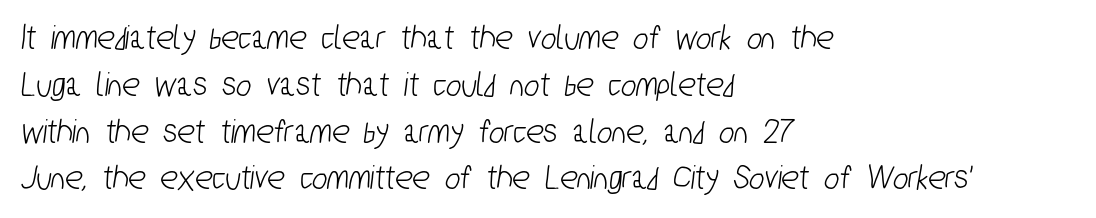
Q: Is the typeface a serif or a sans-serif typeface? A: Sans-serif.
Q: Is the text underlined? A: No.
Q: How is the paragraph aligned? A: Left-aligned.
Q: Is the spacing between letters normal or unusually wide? A: Normal.
Q: Is the spacing between lines tight, normal or loose? A: Normal.
Q: Width (condensed, normal, or wide)? A: Condensed.
Q: Stroke contrast? A: Low.
Q: x-height? A: Medium.
Q: Monospaced? A: No.
